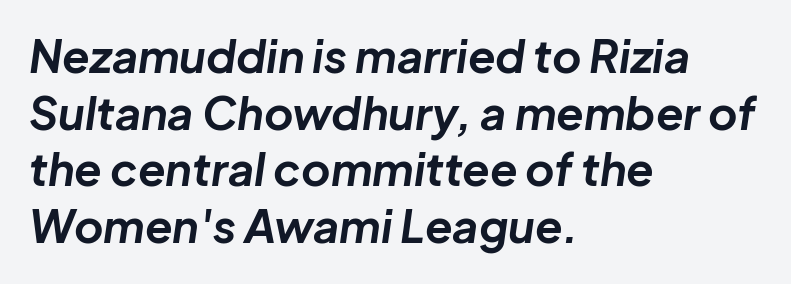
The image shows 45 px bold type, italic (leaning right); set left-aligned, normal line spacing (1.26x), normal letter spacing, not underlined; low stroke contrast and a medium x-height.
